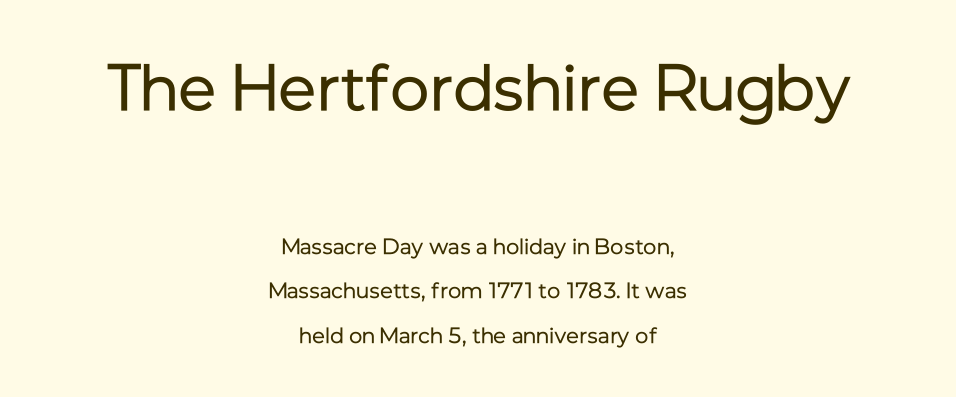
{"serif": "no", "italic": "no", "bold": "no", "weight": "regular", "width": "normal", "stroke_contrast": "low", "x_height": "medium", "monospaced": "no", "underline": "no", "align": "center", "line_spacing": "loose", "line_spacing_ratio": 2.04, "letter_spacing": "normal", "letter_spacing_em": 0.0, "larger_block": "first", "size_ratio": 2.95, "glyph_px": 65}
